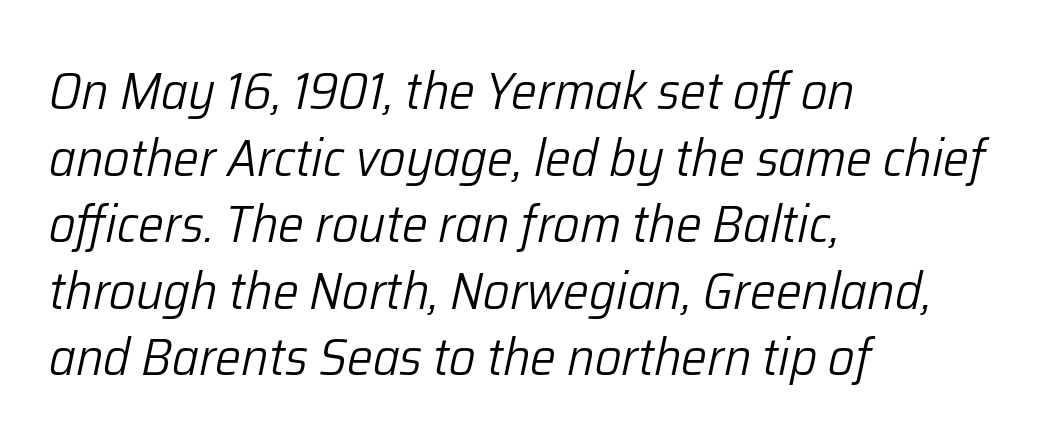
Bare-footed words on every line. Is this a heavy cut? Hardly; it is regular or lighter. A typesetter would call this leading conventional body-copy spacing. Default kerning and tracking; the words read as compact shapes.
